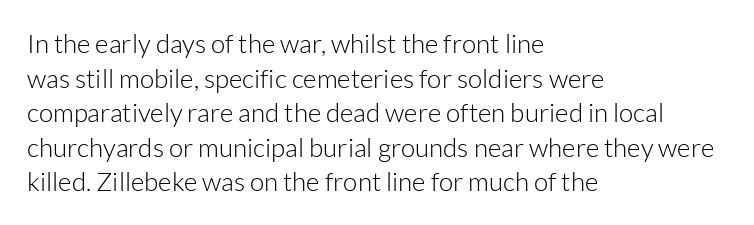
Q: Is the text bold? A: No.
Q: Is the text italic (slanted)? A: No, it is upright.
Q: Is the text underlined? A: No.
Q: How is the paragraph aligned? A: Left-aligned.
Q: Is the spacing between letters normal or unusually wide? A: Normal.
Q: Is the spacing between lines tight, normal or loose? A: Normal.
